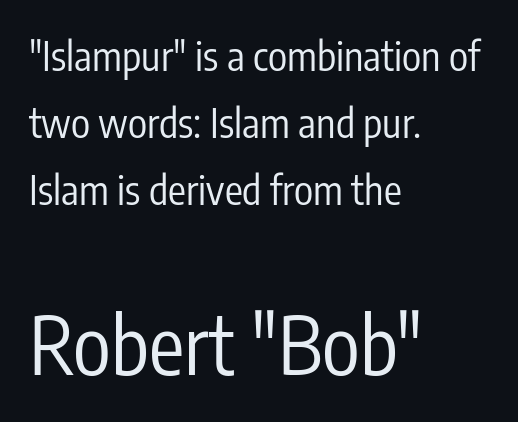
The image shows 79 px regular-weight, condensed sans-serif type, upright; set left-aligned, normal line spacing (1.67x), normal letter spacing, not underlined; the second (bottom) block is 1.98x larger; low stroke contrast and a medium x-height.
